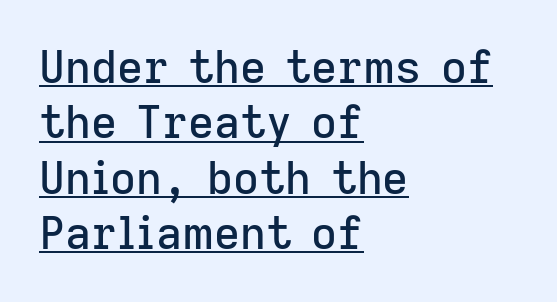
Q: Is the text italic (slanted)? A: No, it is upright.
Q: Is the typeface a serif or a sans-serif typeface? A: Sans-serif.
Q: Is the text underlined? A: Yes.
Q: How is the paragraph aligned? A: Left-aligned.
Q: Is the spacing between letters normal or unusually wide? A: Normal.
Q: Width (condensed, normal, or wide)? A: Normal.
Q: Stroke contrast? A: Low.
Q: x-height? A: Medium.
Q: Monospaced? A: No.
